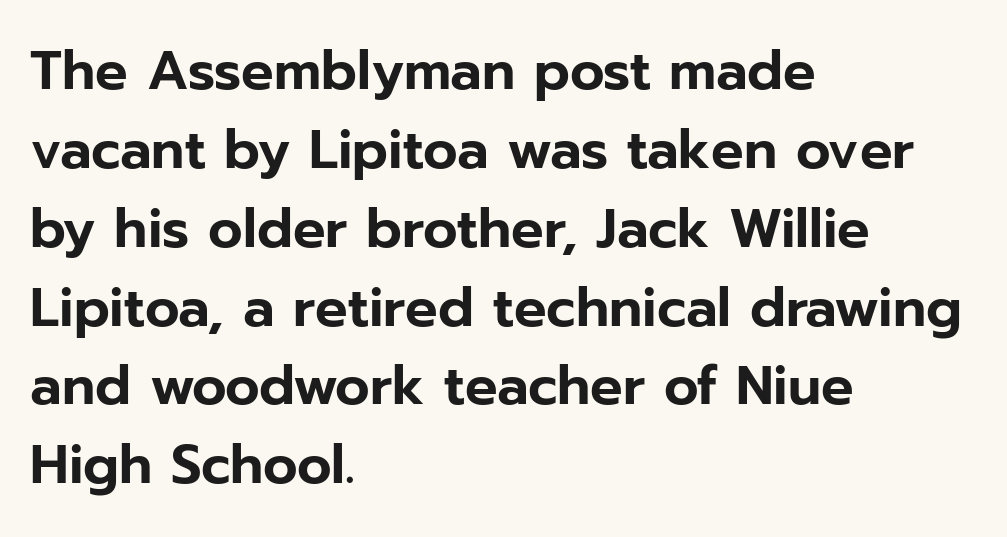
{"serif": "no", "italic": "no", "width": "normal", "stroke_contrast": "low", "x_height": "medium", "monospaced": "no", "underline": "no", "align": "left", "line_spacing": "normal", "line_spacing_ratio": 1.46, "letter_spacing": "normal", "letter_spacing_em": 0.0, "glyph_px": 54}
